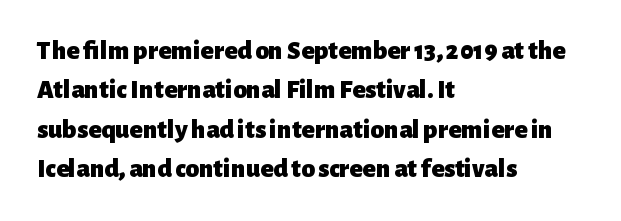
{"italic": "no", "bold": "yes", "underline": "no", "align": "left", "line_spacing": "normal", "line_spacing_ratio": 1.46, "letter_spacing": "normal", "letter_spacing_em": 0.0, "glyph_px": 27}
